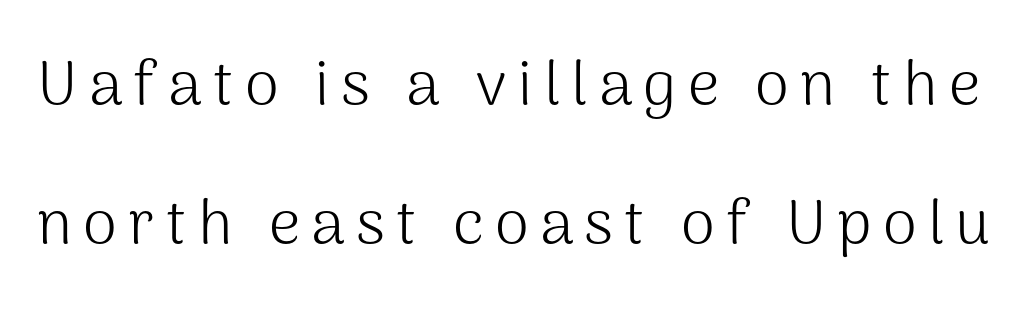
Q: Is the text bold? A: No.
Q: Is the text italic (slanted)? A: No, it is upright.
Q: Is the typeface a serif or a sans-serif typeface? A: Sans-serif.
Q: Is the text underlined? A: No.
Q: Is the spacing between lines tight, normal or loose? A: Loose.
Q: Width (condensed, normal, or wide)? A: Normal.
Q: Stroke contrast? A: Medium.
Q: x-height? A: Medium.
Q: Monospaced? A: No.
